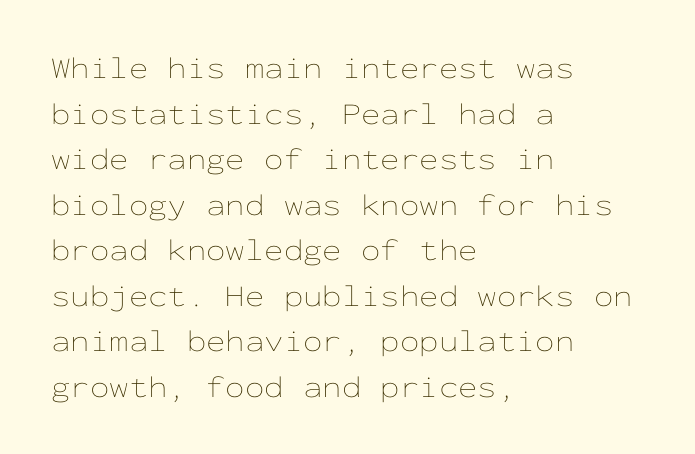
The image shows 31 px thin, wide type, upright, monospaced; set left-aligned, normal line spacing (1.47x), normal letter spacing, not underlined; low stroke contrast and a medium x-height.
